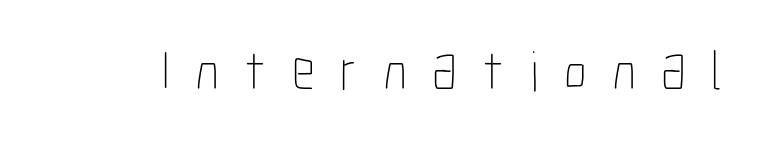
{"italic": "no", "bold": "no", "weight": "thin", "width": "condensed", "stroke_contrast": "low", "x_height": "medium", "monospaced": "no", "underline": "no", "letter_spacing": "wide", "letter_spacing_em": 0.45, "glyph_px": 57}
